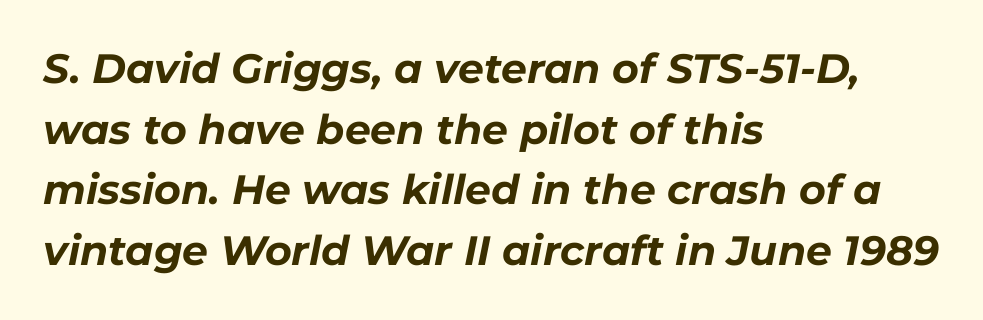
{"italic": "yes", "lean": "right", "slant_degrees": 11, "bold": "yes", "weight": "bold", "width": "normal", "stroke_contrast": "low", "x_height": "medium", "monospaced": "no", "underline": "no", "align": "left", "line_spacing": "normal", "line_spacing_ratio": 1.48, "letter_spacing": "normal", "letter_spacing_em": 0.0, "glyph_px": 41}
